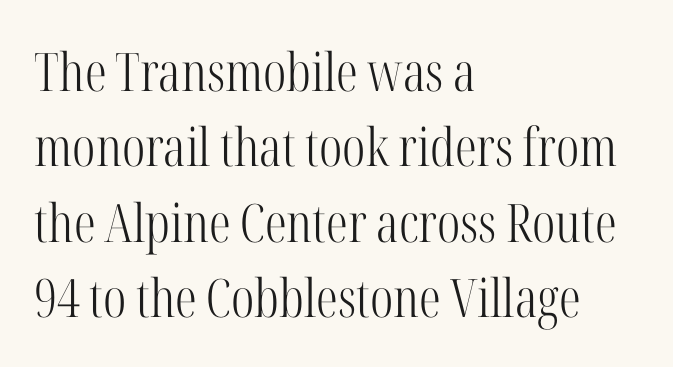
{"serif": "yes", "italic": "no", "bold": "no", "weight": "light", "width": "condensed", "stroke_contrast": "high", "x_height": "medium", "monospaced": "no", "underline": "no", "align": "left", "line_spacing": "normal", "line_spacing_ratio": 1.42, "letter_spacing": "normal", "letter_spacing_em": 0.0, "glyph_px": 53}
